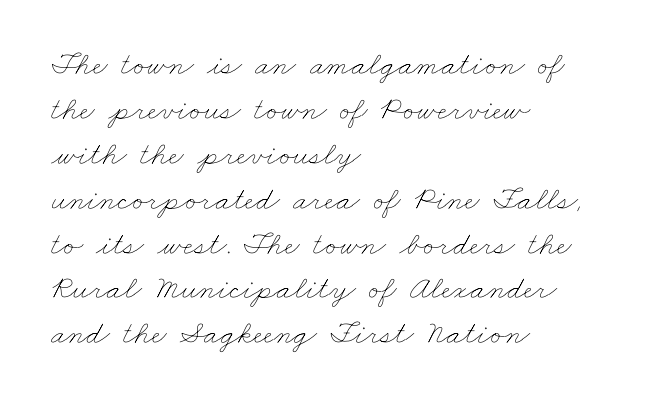
{"bold": "no", "weight": "thin", "width": "wide", "stroke_contrast": "low", "x_height": "small", "monospaced": "no", "underline": "no", "align": "left", "line_spacing": "normal", "line_spacing_ratio": 1.36, "letter_spacing": "normal", "letter_spacing_em": 0.0, "glyph_px": 33}
